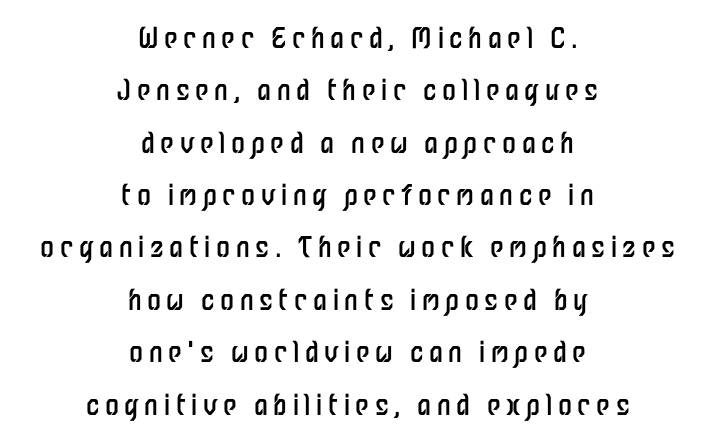
Q: Is the text bold? A: No.
Q: Is the text italic (slanted)? A: No, it is upright.
Q: Is the typeface a serif or a sans-serif typeface? A: Sans-serif.
Q: Is the text underlined? A: No.
Q: How is the paragraph aligned? A: Centered.
Q: Is the spacing between letters normal or unusually wide? A: Unusually wide.
Q: Width (condensed, normal, or wide)? A: Condensed.
Q: Stroke contrast? A: Low.
Q: x-height? A: Medium.
Q: Monospaced? A: No.
